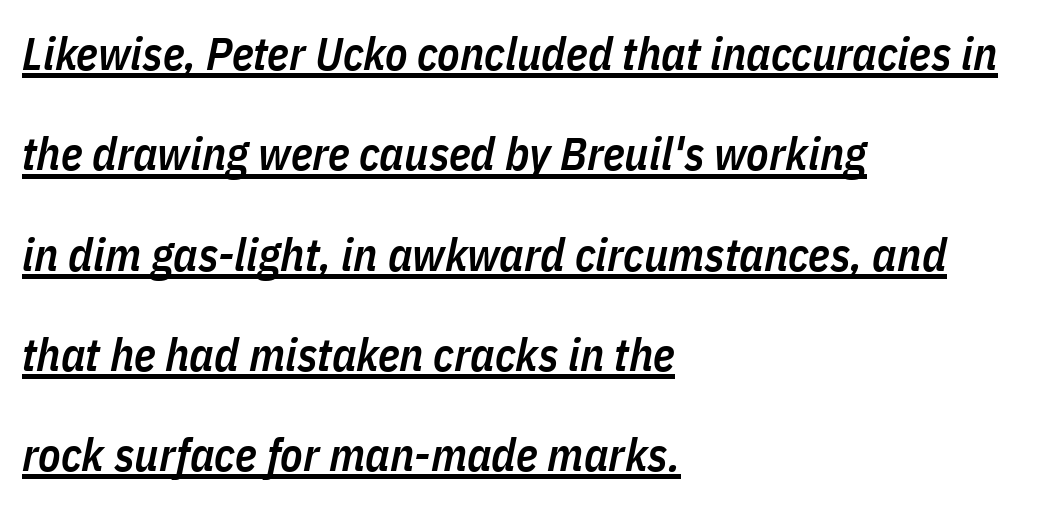
Check the space under the baseline: a stroke is drawn there. A typesetter would call this proportional, since set widths differ per character. The leading is generous, giving the passage an open texture. The lines in this sample share a left origin and differ only in where they stop. Does the weight exceed regular? Yes, but only to semibold.
